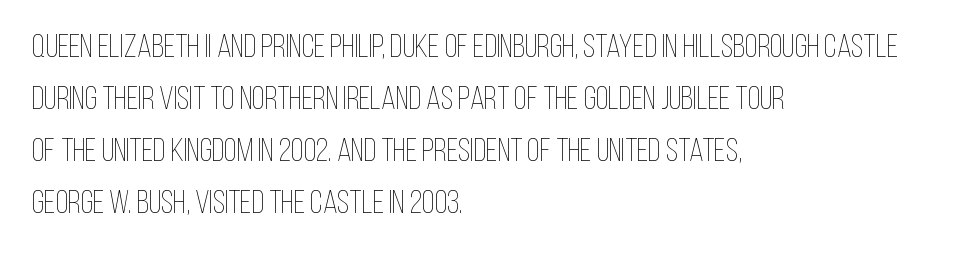
{"italic": "no", "bold": "no", "weight": "thin", "width": "condensed", "stroke_contrast": "low", "x_height": "large", "monospaced": "no", "underline": "no", "align": "left", "line_spacing": "normal", "line_spacing_ratio": 1.58, "letter_spacing": "normal", "letter_spacing_em": 0.0, "glyph_px": 33}
